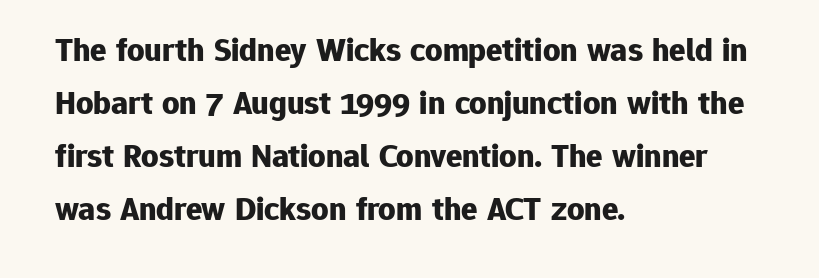
Q: Is the text bold? A: Yes.
Q: Is the text italic (slanted)? A: No, it is upright.
Q: Is the typeface a serif or a sans-serif typeface? A: Sans-serif.
Q: Is the text underlined? A: No.
Q: How is the paragraph aligned? A: Left-aligned.
Q: Is the spacing between letters normal or unusually wide? A: Normal.
Q: Is the spacing between lines tight, normal or loose? A: Normal.
Q: Width (condensed, normal, or wide)? A: Normal.
Q: Stroke contrast? A: Low.
Q: x-height? A: Medium.
Q: Monospaced? A: No.
